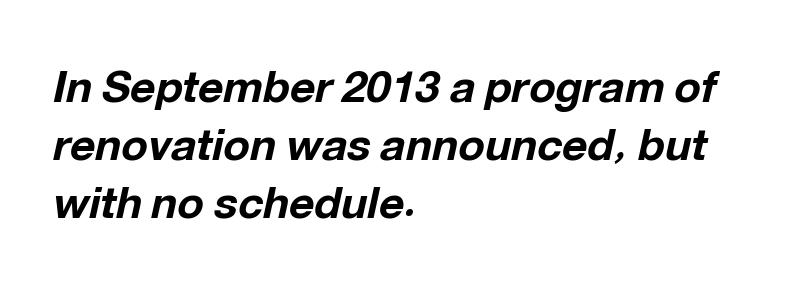
The image shows 44 px bold type, italic (leaning right); set left-aligned, normal line spacing (1.32x), normal letter spacing, not underlined; low stroke contrast and a medium x-height.
